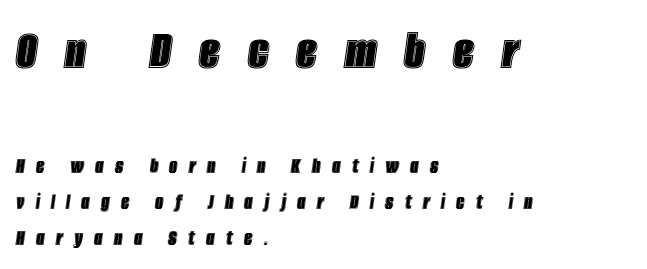
The image shows 57 px condensed type, italic (leaning right); set left-aligned, normal line spacing (1.58x), unusually wide letter spacing (+0.49 em), not underlined; the first (top) block is 2.48x larger; a large x-height.
